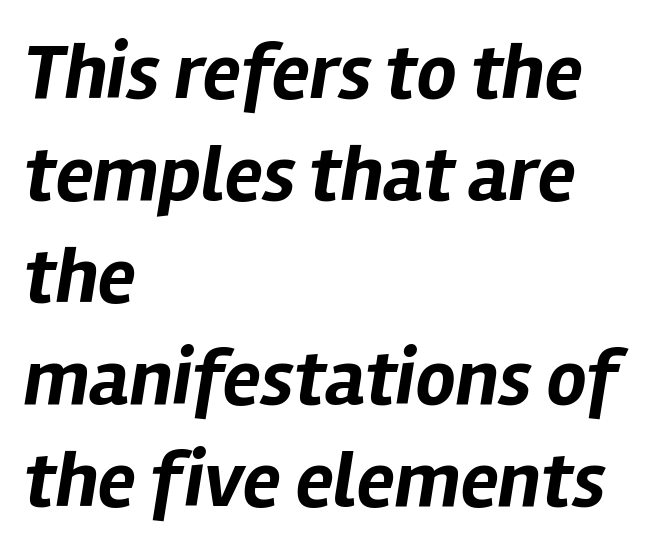
Spacing verdict: proportional, widths tailored to each character. Leading: standard. No extra tracking has been applied to these lines. Emphasis-style slanted type is in use. Set as a true bold cut, around the 700 mark.
